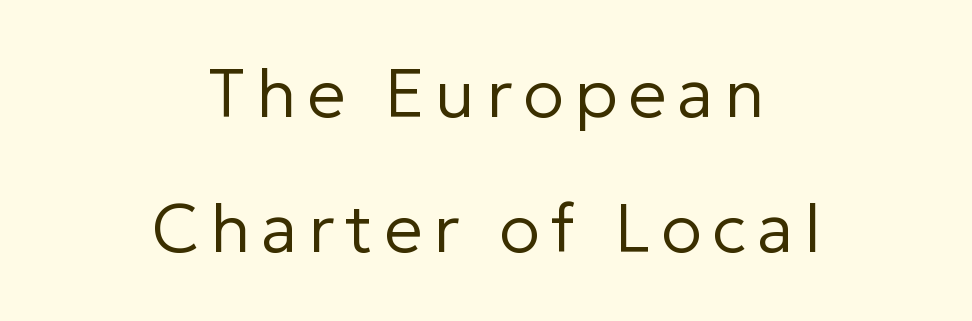
The text block is weighted toward neither margin, spreading evenly from the middle. You could not count columns in this text — the font is proportionally spaced. Widely set lines give the paragraph a tall, airy silhouette. The specimen reads as upright at a glance. No heavy texture on the line: the type isn't bold.
